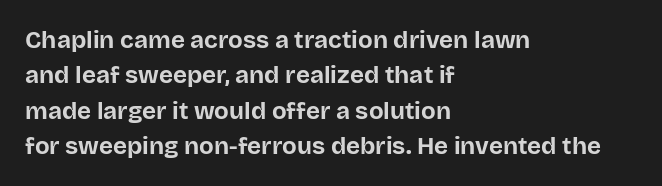
Q: Is the text bold? A: Yes.
Q: Is the text italic (slanted)? A: No, it is upright.
Q: Is the text underlined? A: No.
Q: How is the paragraph aligned? A: Left-aligned.
Q: Is the spacing between letters normal or unusually wide? A: Normal.
Q: Is the spacing between lines tight, normal or loose? A: Normal.
